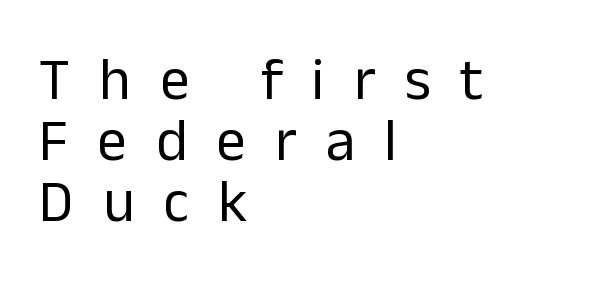
Plain, unruled lines of type. Notice how the passage keeps a crisp vertical edge on the left only. Tracking here is generous; glyphs stand well apart from one another. The lettering holds an erect, upright posture throughout. These lines are rendered in a variable-pitch font.
